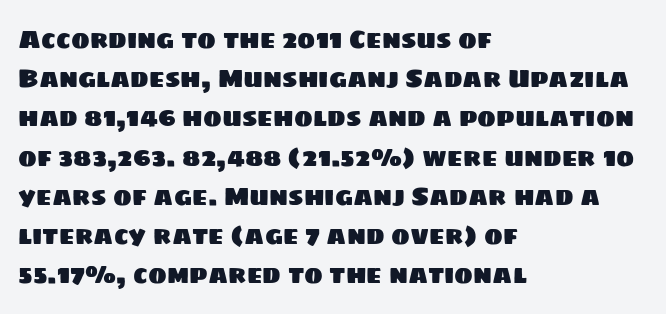
The lines are quadded left. Observe the ordinary spacing: letters are neighbours, not strangers. The string is rendered with underlining switched off. Each new line begins a customary step beneath the previous one.
